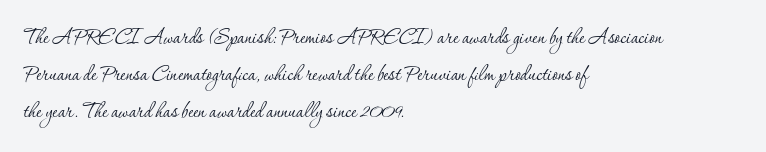
{"bold": "no", "underline": "no", "align": "left", "line_spacing": "normal", "line_spacing_ratio": 1.42, "letter_spacing": "normal", "letter_spacing_em": 0.0, "glyph_px": 26}
